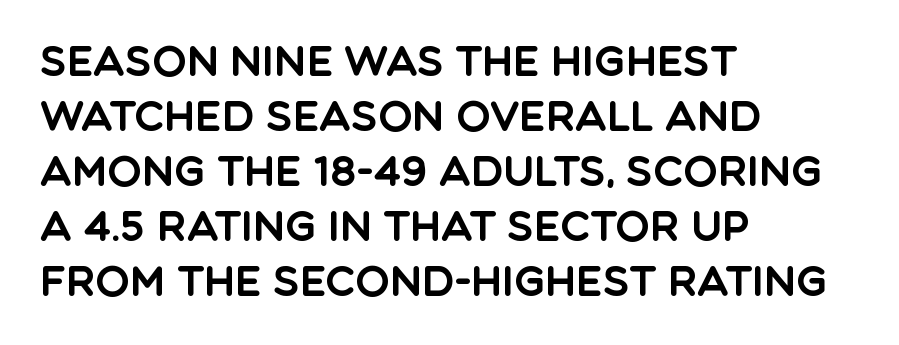
{"serif": "no", "italic": "no", "width": "normal", "x_height": "large", "monospaced": "no", "underline": "no", "align": "left", "line_spacing": "normal", "line_spacing_ratio": 1.34, "letter_spacing": "normal", "letter_spacing_em": 0.0, "glyph_px": 41}
